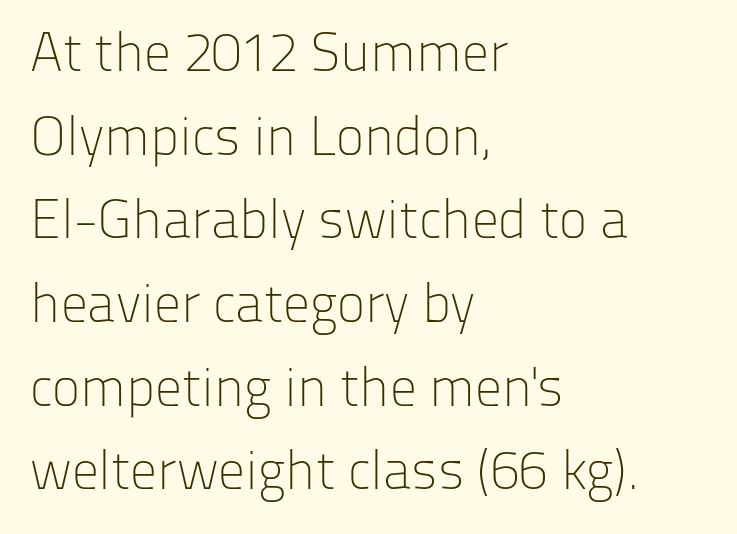
The image shows 54 px light sans-serif type, upright; set left-aligned, normal line spacing (1.55x), normal letter spacing, not underlined; low stroke contrast and a medium x-height.
